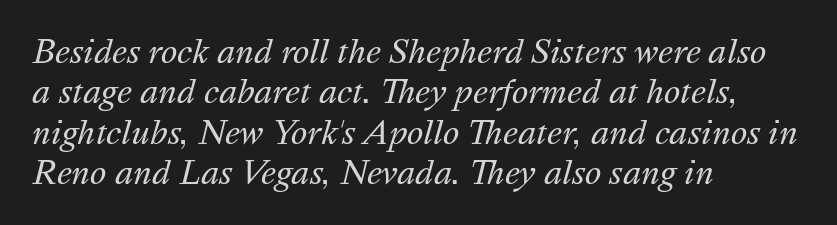
The image shows 31 px regular-weight type, italic (leaning right); set left-aligned, normal line spacing (1.3x), normal letter spacing, not underlined; medium stroke contrast and a medium x-height.
